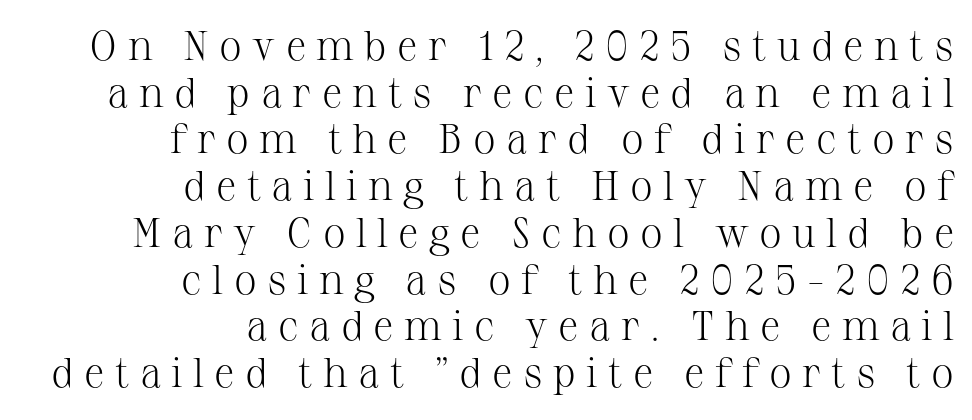
Q: Is the text bold? A: No.
Q: Is the text italic (slanted)? A: No, it is upright.
Q: Is the typeface a serif or a sans-serif typeface? A: Serif.
Q: Is the text underlined? A: No.
Q: How is the paragraph aligned? A: Right-aligned.
Q: Is the spacing between letters normal or unusually wide? A: Unusually wide.
Q: Is the spacing between lines tight, normal or loose? A: Tight.
Q: Width (condensed, normal, or wide)? A: Normal.
Q: Stroke contrast? A: Medium.
Q: x-height? A: Medium.
Q: Monospaced? A: No.
